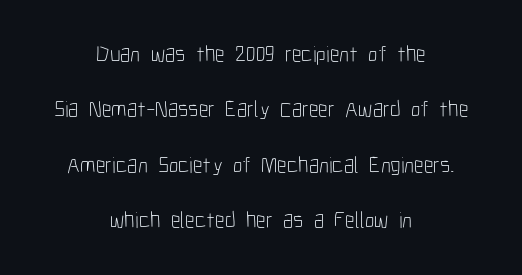
Every stem runs plumb, perpendicular to the baseline. The block of text is sparse from top to bottom, with ample space between rows. Is the stroke heavy? The answer is a plain regular-or-lighter. The lines are quadded center. The foot of each line stays bare and open. These lines keep a tight, regular rhythm from letter to letter.
